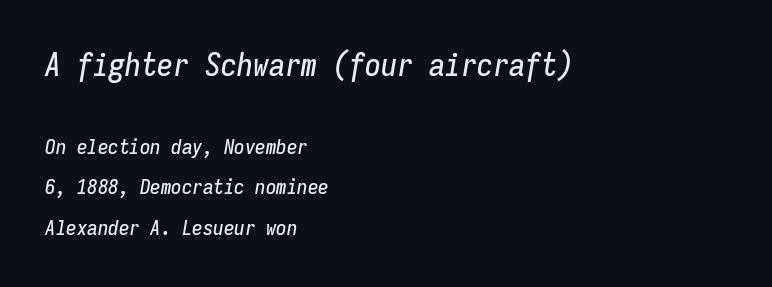
Q: Is the text italic (slanted)? A: Yes, it leans right by about 9 degrees.
Q: Is the text underlined? A: No.
Q: How is the paragraph aligned? A: Left-aligned.
Q: Is the spacing between letters normal or unusually wide? A: Normal.
Q: Is the spacing between lines tight, normal or loose? A: Loose.
Q: Which block of text is set in a larger size, the first (top) or the second (bottom)? A: The first (top) one.
Q: Width (condensed, normal, or wide)? A: Condensed.
Q: Stroke contrast? A: Low.
Q: x-height? A: Medium.
Q: Monospaced? A: Yes.
